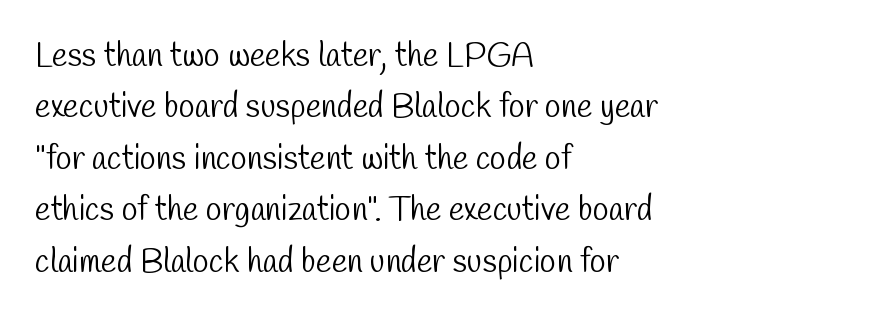
The image shows 33 px light, condensed sans-serif type; set left-aligned, normal line spacing (1.56x), normal letter spacing, not underlined; low stroke contrast and a medium x-height.
